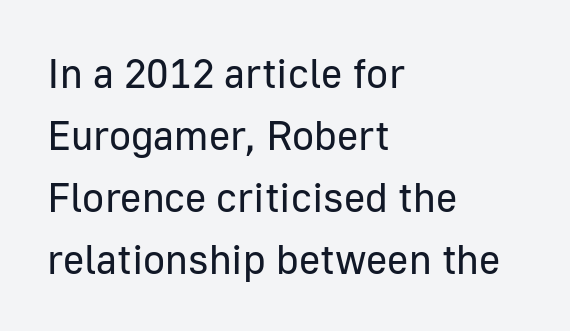
{"serif": "no", "italic": "no", "bold": "no", "weight": "regular", "width": "normal", "stroke_contrast": "low", "x_height": "medium", "monospaced": "no", "underline": "no", "align": "left", "line_spacing": "normal", "line_spacing_ratio": 1.51, "letter_spacing": "normal", "letter_spacing_em": 0.0, "glyph_px": 41}
